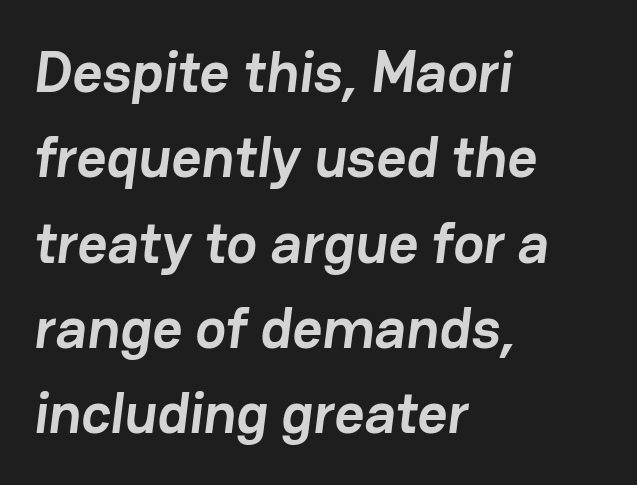
The image shows 58 px semibold sans-serif type; set left-aligned, normal line spacing (1.47x), normal letter spacing, not underlined; low stroke contrast and a medium x-height.
